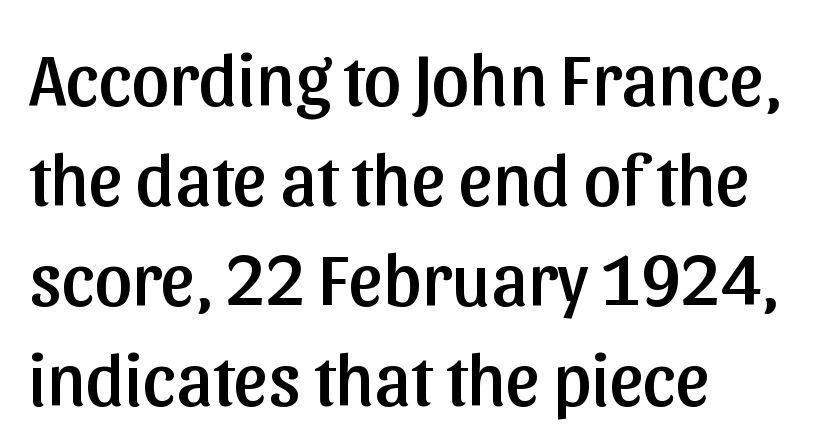
Spacing between characters is what you'd get straight out of the box. The characters display no serif detailing; their extremities are plain. The passage shown is typed in a proportional face where columns would drift. A clean baseline with only descenders dipping below it. You can tell it's not italic because the verticals are truly vertical.
